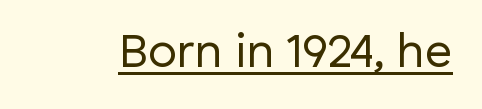
{"serif": "no", "italic": "no", "bold": "no", "weight": "regular", "width": "normal", "stroke_contrast": "low", "x_height": "medium", "monospaced": "no", "underline": "yes", "letter_spacing": "normal", "letter_spacing_em": 0.0, "glyph_px": 48}
